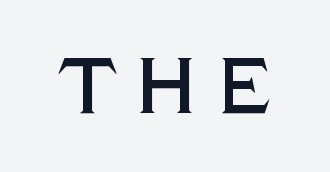
The image shows 79 px sans-serif type, upright; set unusually wide letter spacing (+0.25 em), not underlined; a large x-height.
